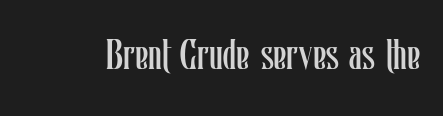
{"italic": "no", "bold": "no", "weight": "regular", "width": "condensed", "stroke_contrast": "low", "x_height": "medium", "monospaced": "no", "underline": "no", "letter_spacing": "normal", "letter_spacing_em": 0.0, "glyph_px": 42}
